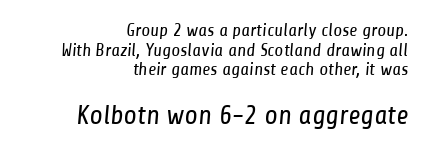
The passage shown begins with its smaller block and ends with its larger one. A clean baseline with only descenders dipping below it. Very little white space separates one row of letters from the next. A quiet, ordinary-to-light weight characterises the typeface.
